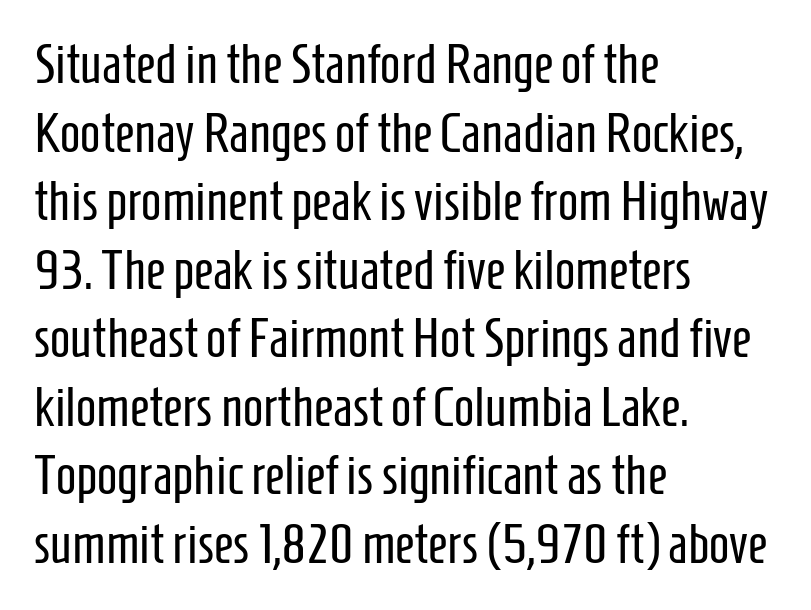
Q: Is the text bold? A: No.
Q: Is the text italic (slanted)? A: No, it is upright.
Q: Is the typeface a serif or a sans-serif typeface? A: Sans-serif.
Q: Is the text underlined? A: No.
Q: How is the paragraph aligned? A: Left-aligned.
Q: Is the spacing between letters normal or unusually wide? A: Normal.
Q: Is the spacing between lines tight, normal or loose? A: Normal.
Q: Width (condensed, normal, or wide)? A: Condensed.
Q: Stroke contrast? A: Low.
Q: x-height? A: Medium.
Q: Monospaced? A: No.
